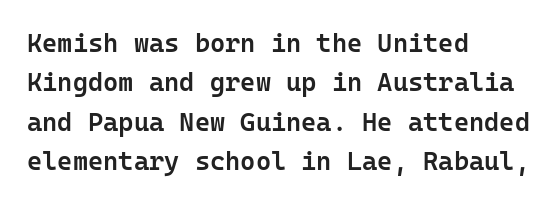
{"italic": "no", "bold": "semi", "underline": "no", "align": "left", "line_spacing": "normal", "line_spacing_ratio": 1.51, "letter_spacing": "normal", "letter_spacing_em": 0.0, "glyph_px": 26}
